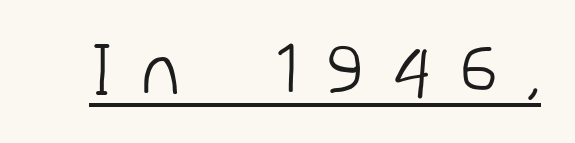
{"serif": "no", "bold": "no", "weight": "light", "width": "normal", "stroke_contrast": "low", "x_height": "medium", "monospaced": "no", "underline": "yes", "letter_spacing": "wide", "letter_spacing_em": 0.38, "glyph_px": 72}
